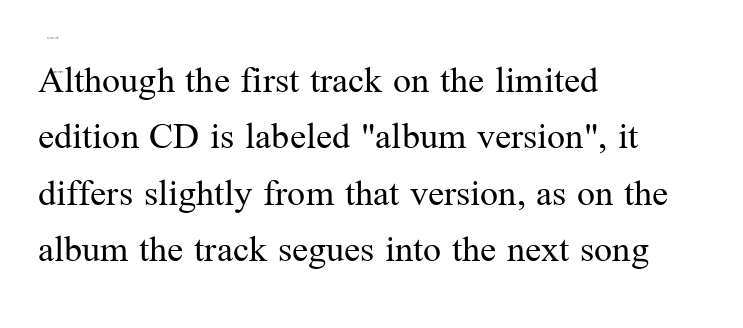
Q: Is the text bold? A: No.
Q: Is the text italic (slanted)? A: No, it is upright.
Q: Is the typeface a serif or a sans-serif typeface? A: Serif.
Q: Is the text underlined? A: No.
Q: How is the paragraph aligned? A: Left-aligned.
Q: Is the spacing between letters normal or unusually wide? A: Normal.
Q: Is the spacing between lines tight, normal or loose? A: Normal.
Q: Width (condensed, normal, or wide)? A: Normal.
Q: Stroke contrast? A: Medium.
Q: x-height? A: Medium.
Q: Monospaced? A: No.
